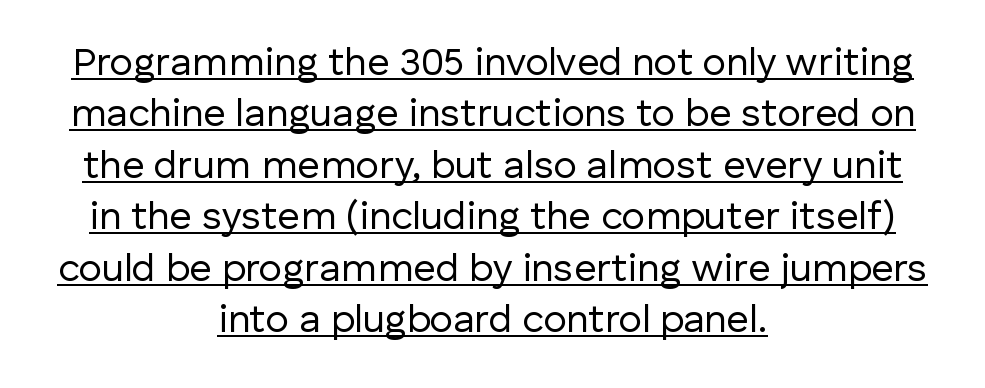
Q: Is the text bold? A: No.
Q: Is the text italic (slanted)? A: No, it is upright.
Q: Is the typeface a serif or a sans-serif typeface? A: Sans-serif.
Q: Is the text underlined? A: Yes.
Q: How is the paragraph aligned? A: Centered.
Q: Is the spacing between letters normal or unusually wide? A: Normal.
Q: Is the spacing between lines tight, normal or loose? A: Normal.
Q: Width (condensed, normal, or wide)? A: Normal.
Q: Stroke contrast? A: Low.
Q: x-height? A: Medium.
Q: Monospaced? A: No.
